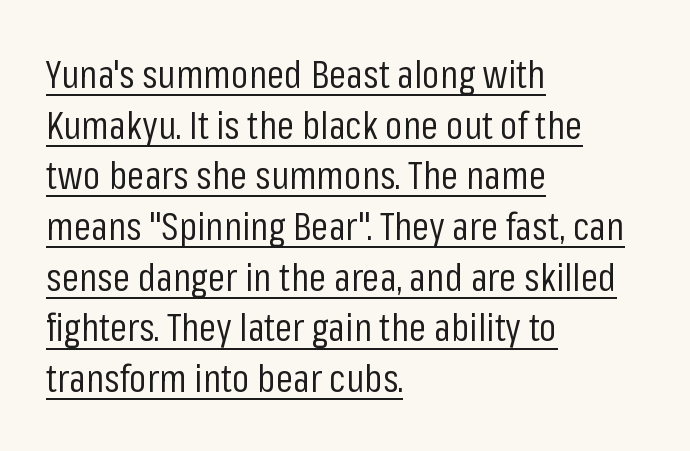
The image shows 39 px regular-weight, condensed sans-serif type, upright; set left-aligned, normal line spacing (1.3x), normal letter spacing, underlined; low stroke contrast and a medium x-height.
